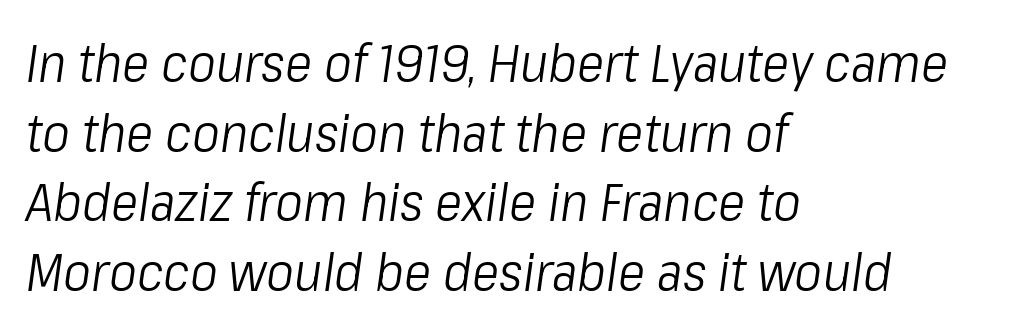
{"italic": "yes", "lean": "right", "slant_degrees": 8, "bold": "no", "weight": "light", "width": "condensed", "stroke_contrast": "low", "x_height": "medium", "monospaced": "no", "underline": "no", "align": "left", "line_spacing": "normal", "line_spacing_ratio": 1.34, "letter_spacing": "normal", "letter_spacing_em": 0.0, "glyph_px": 52}
